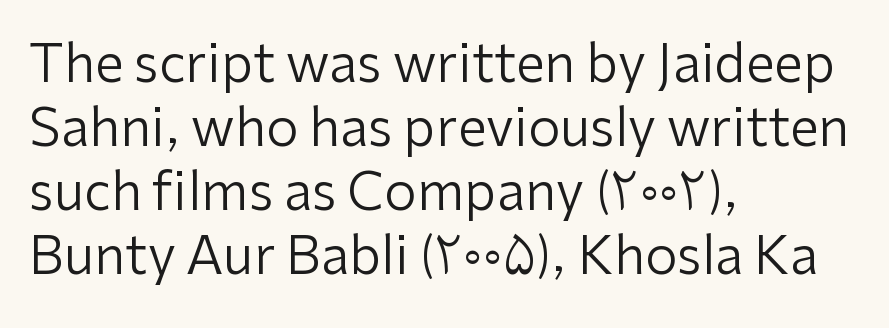
Letterform terminals end flat and unadorned throughout the passage. The typesetting does not lean heavy: it is not bold. The specimen omits any rule beneath the text block's lines. The line texture is even and compact thanks to regular tracking. Every row of glyphs begins at an identical x-position on the left. Characters remain perfectly vertical along every line.
